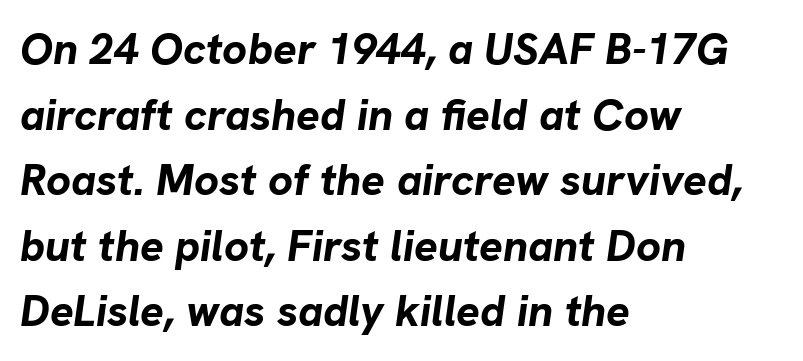
The image shows 44 px bold type, italic (leaning right); set left-aligned, normal line spacing (1.49x), normal letter spacing, not underlined; low stroke contrast and a medium x-height.
